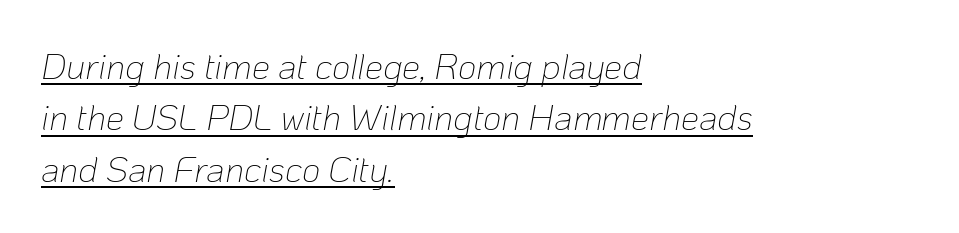
Q: Is the text bold? A: No.
Q: Is the text italic (slanted)? A: Yes, it leans right by about 10 degrees.
Q: Is the text underlined? A: Yes.
Q: How is the paragraph aligned? A: Left-aligned.
Q: Is the spacing between letters normal or unusually wide? A: Normal.
Q: Is the spacing between lines tight, normal or loose? A: Normal.
Q: Width (condensed, normal, or wide)? A: Normal.
Q: Stroke contrast? A: Low.
Q: x-height? A: Medium.
Q: Monospaced? A: No.
